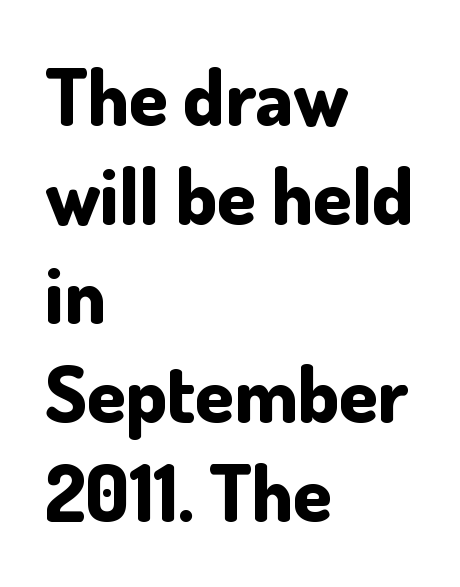
Caption: bold face, heavy strokes. A typesetter would call this proportional, since set widths differ per character. These lines stack with their left ends in a neat column. Is there much room between lines? A standard amount, neither cramped nor airy.
